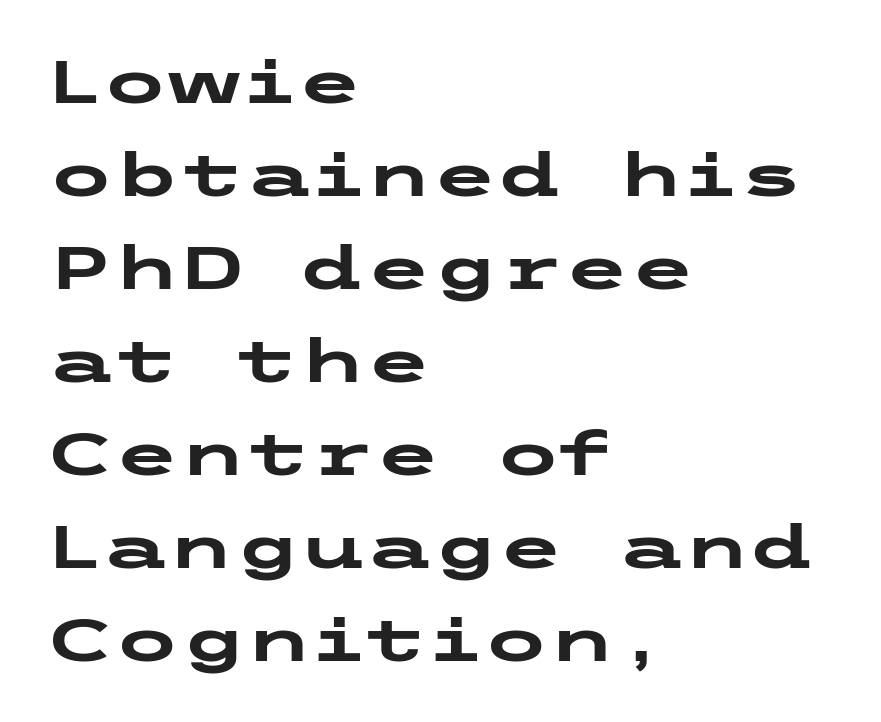
The rendering uses a moderate line-height, typical for paragraphs. This sample is left-justified, so line endings fall wherever the words run out. Look at the stroke-to-counter ratio: heavy, a bold. Type without underlining. The rendering keeps characters at their native spacing.
